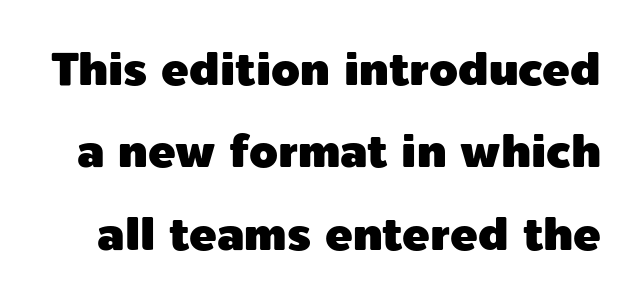
Q: Is the text italic (slanted)? A: No, it is upright.
Q: Is the typeface a serif or a sans-serif typeface? A: Sans-serif.
Q: Is the text underlined? A: No.
Q: Is the spacing between letters normal or unusually wide? A: Normal.
Q: Width (condensed, normal, or wide)? A: Normal.
Q: x-height? A: Medium.
Q: Monospaced? A: No.
